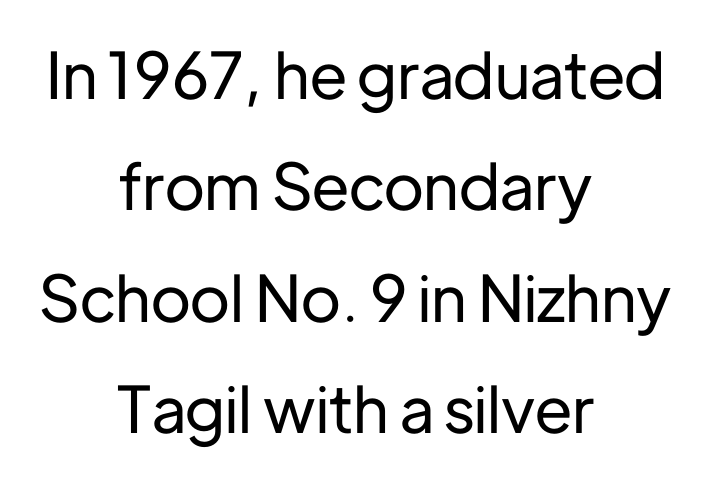
One-word summary of the alignment: center. The rendering keeps characters at their native spacing. Nope, no serifs anywhere on these letters. Looks like regular typesetting: each glyph gets only the width it needs. Honestly, there is no underline to notice here at all. Upright lettering throughout.
